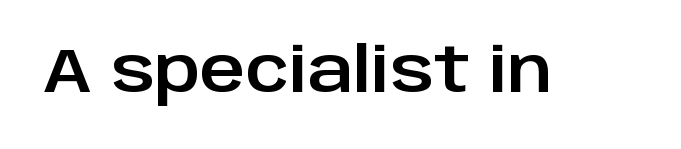
Characters remain perfectly vertical along every line. Character widths vary here, with narrow letters taking less room than wide ones. To sum up the face: it is a sans, with no serifs. Check under the words: just untouched page.
